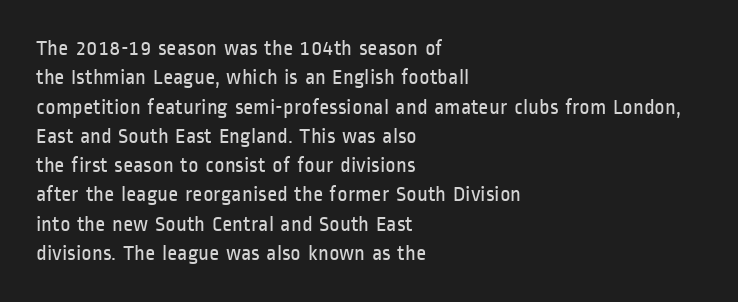
The image shows 22 px text type, upright; set left-aligned, normal line spacing (1.33x), normal letter spacing, not underlined.
